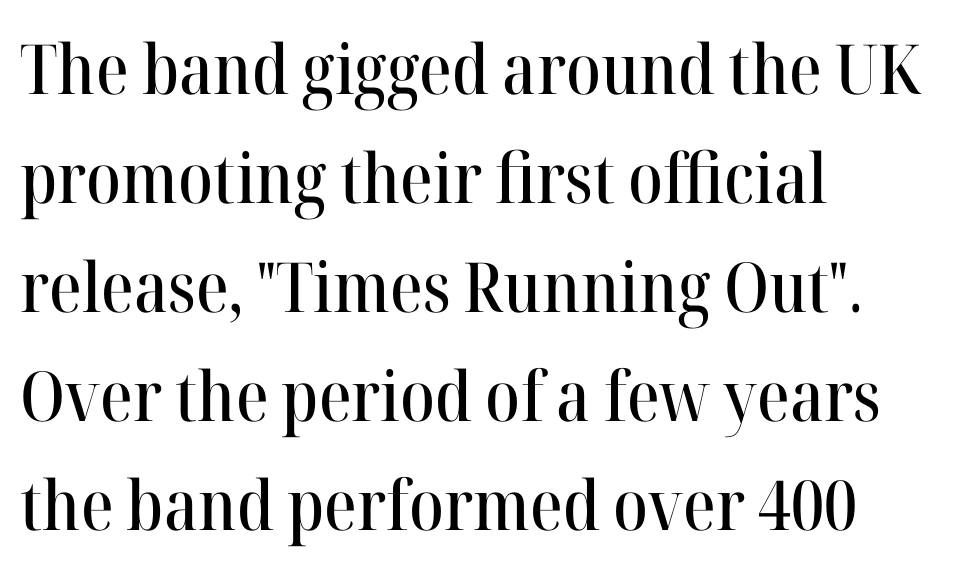
Q: Is the text italic (slanted)? A: No, it is upright.
Q: Is the typeface a serif or a sans-serif typeface? A: Serif.
Q: Is the text underlined? A: No.
Q: How is the paragraph aligned? A: Left-aligned.
Q: Is the spacing between letters normal or unusually wide? A: Normal.
Q: Is the spacing between lines tight, normal or loose? A: Normal.
Q: Width (condensed, normal, or wide)? A: Normal.
Q: Stroke contrast? A: High.
Q: x-height? A: Medium.
Q: Monospaced? A: No.
